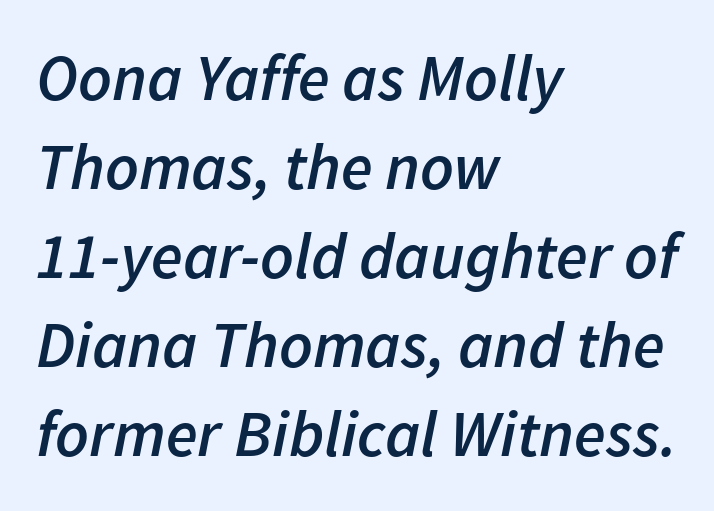
The image shows 65 px semibold type, italic (leaning right); set left-aligned, normal line spacing (1.37x), normal letter spacing, not underlined; low stroke contrast and a medium x-height.
